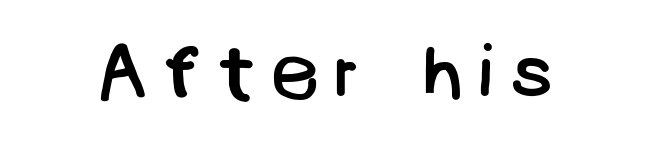
{"serif": "no", "bold": "no", "weight": "regular", "width": "normal", "stroke_contrast": "low", "x_height": "large", "underline": "no", "glyph_px": 78}
